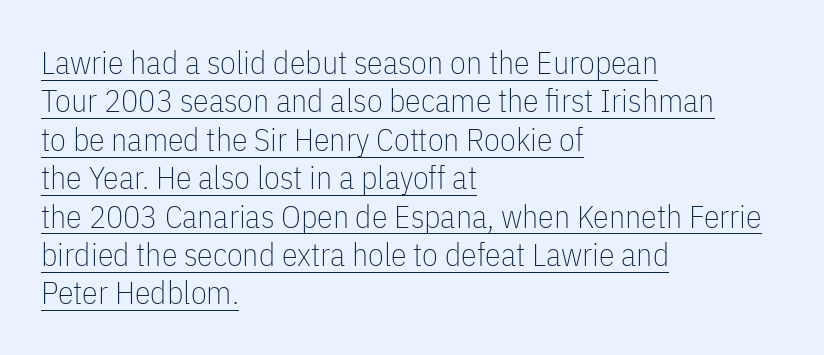
{"serif": "no", "italic": "no", "bold": "no", "weight": "thin", "width": "condensed", "stroke_contrast": "low", "x_height": "medium", "monospaced": "no", "underline": "yes", "align": "left", "line_spacing_ratio": 1.2, "letter_spacing": "normal", "letter_spacing_em": 0.0, "glyph_px": 32}
